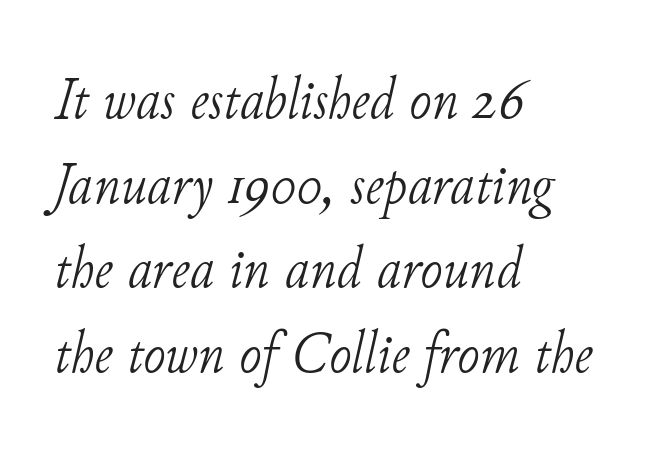
Q: Is the text bold? A: No.
Q: Is the text italic (slanted)? A: Yes, it leans right by about 11 degrees.
Q: Is the typeface a serif or a sans-serif typeface? A: Serif.
Q: Is the text underlined? A: No.
Q: How is the paragraph aligned? A: Left-aligned.
Q: Is the spacing between letters normal or unusually wide? A: Normal.
Q: Is the spacing between lines tight, normal or loose? A: Normal.
Q: Width (condensed, normal, or wide)? A: Normal.
Q: Stroke contrast? A: Low.
Q: x-height? A: Small.
Q: Monospaced? A: No.
